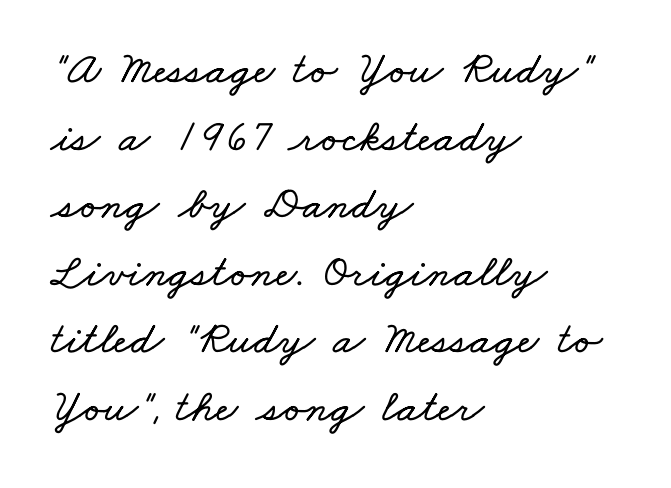
{"width": "wide", "stroke_contrast": "low", "x_height": "small", "monospaced": "no", "underline": "no", "align": "left", "line_spacing": "normal", "line_spacing_ratio": 1.47, "letter_spacing": "normal", "letter_spacing_em": 0.0, "glyph_px": 46}
